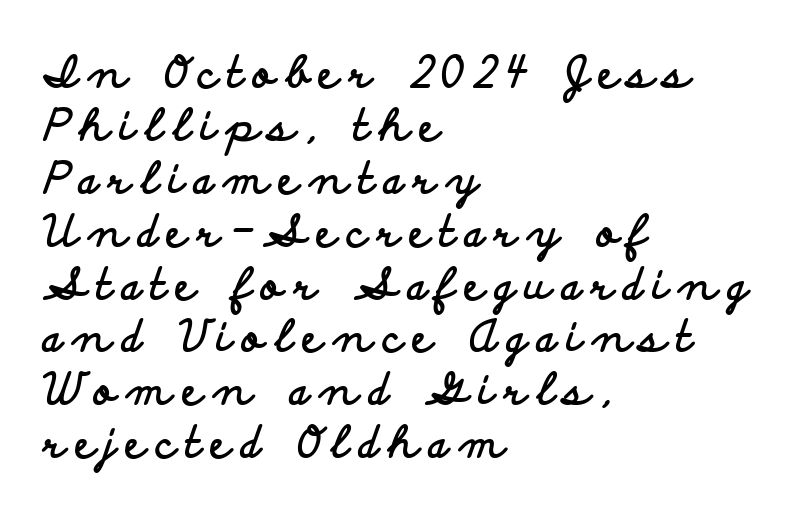
{"serif": "no", "bold": "yes", "weight": "bold", "width": "wide", "stroke_contrast": "low", "x_height": "small", "monospaced": "no", "underline": "no", "align": "left", "line_spacing_ratio": 1.23, "letter_spacing": "wide", "letter_spacing_em": 0.24, "glyph_px": 43}
